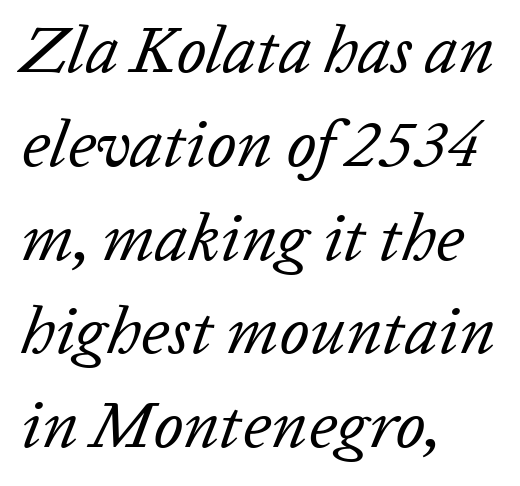
No extra ink here — the face is not bold. This sample has the flowing, uneven cadence of proportional lettering. Any mark beneath the type? The region is blank. Compared with typical body copy, the letter spacing here is the same. Casual observation: everything's shoved over to the left.
